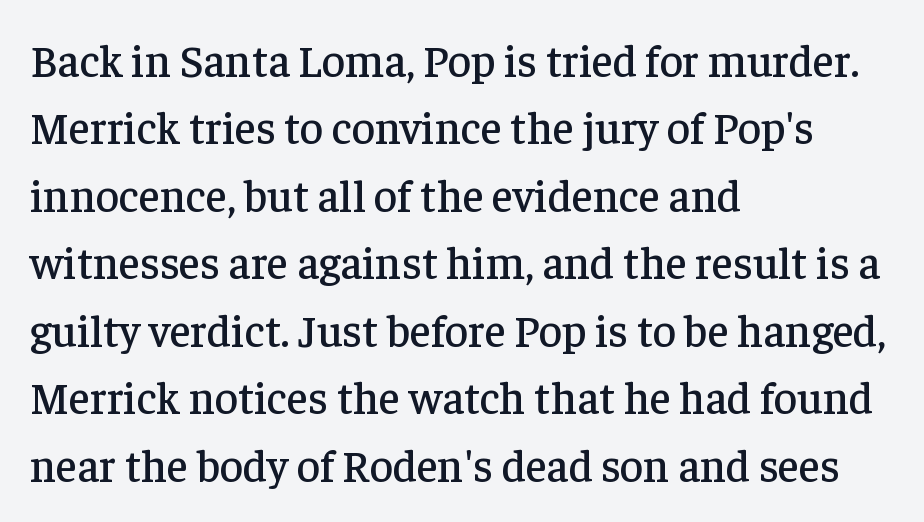
{"serif": "yes", "italic": "no", "width": "normal", "stroke_contrast": "low", "x_height": "medium", "monospaced": "no", "underline": "no", "align": "left", "line_spacing": "normal", "line_spacing_ratio": 1.5, "letter_spacing": "normal", "letter_spacing_em": 0.0, "glyph_px": 45}
